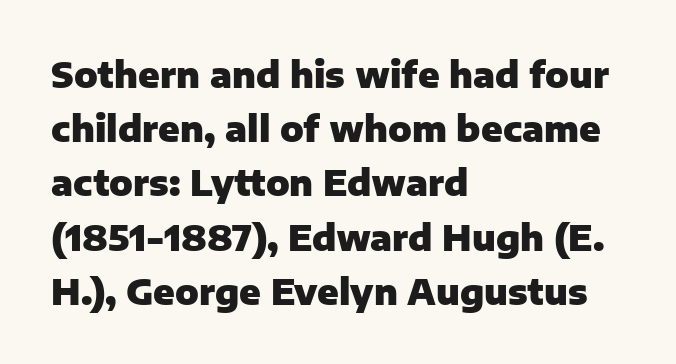
{"serif": "no", "italic": "no", "bold": "yes", "weight": "heavy", "width": "normal", "stroke_contrast": "low", "x_height": "medium", "monospaced": "no", "underline": "no", "align": "left", "line_spacing": "normal", "line_spacing_ratio": 1.55, "letter_spacing": "normal", "letter_spacing_em": 0.0, "glyph_px": 35}
